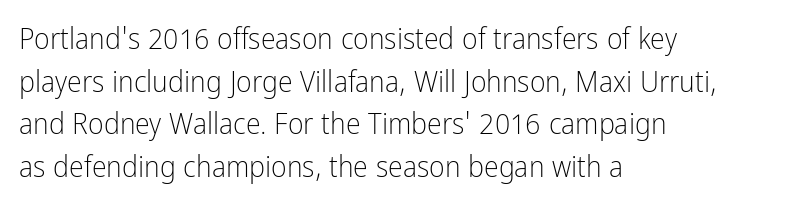
{"serif": "no", "italic": "no", "bold": "no", "weight": "light", "width": "condensed", "stroke_contrast": "low", "x_height": "medium", "monospaced": "no", "underline": "no", "align": "left", "line_spacing": "normal", "line_spacing_ratio": 1.42, "letter_spacing": "normal", "letter_spacing_em": 0.0, "glyph_px": 30}
